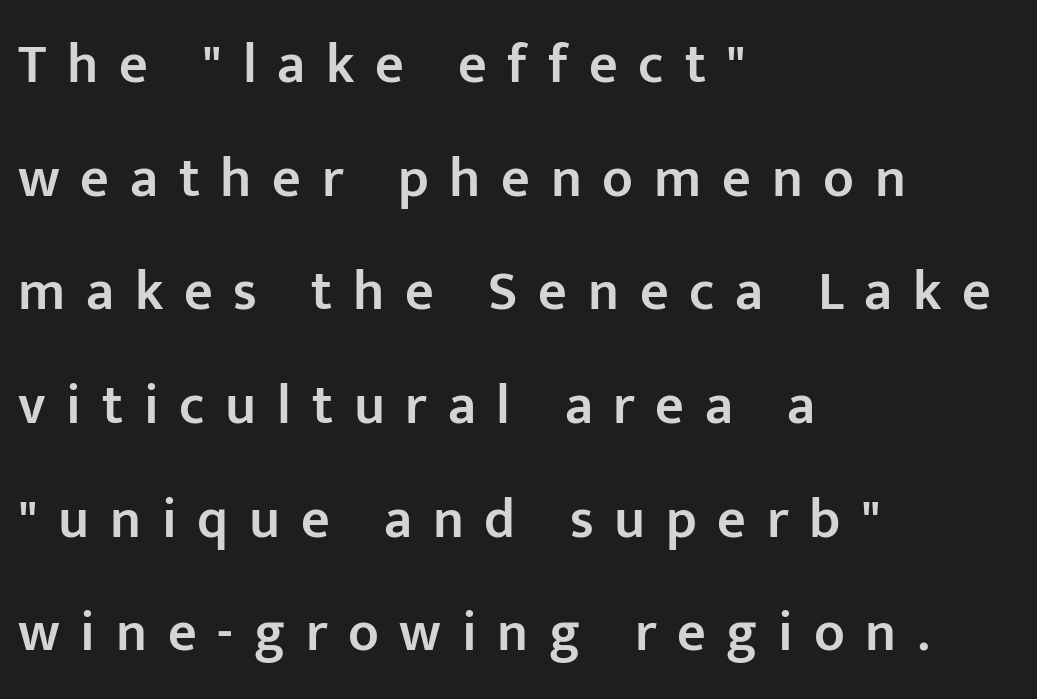
The image shows 56 px semibold sans-serif type, upright; set left-aligned, loose line spacing (2.03x), unusually wide letter spacing (+0.37 em), not underlined; low stroke contrast and a medium x-height.
